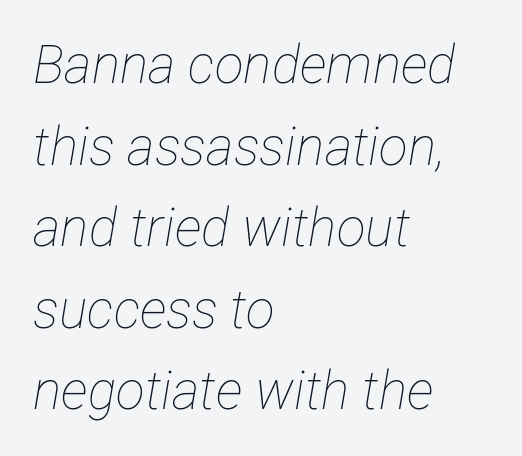
{"italic": "yes", "lean": "right", "slant_degrees": 12, "bold": "no", "weight": "thin", "width": "condensed", "stroke_contrast": "low", "x_height": "medium", "monospaced": "no", "underline": "no", "align": "left", "line_spacing": "normal", "line_spacing_ratio": 1.54, "letter_spacing": "normal", "letter_spacing_em": 0.0, "glyph_px": 53}
